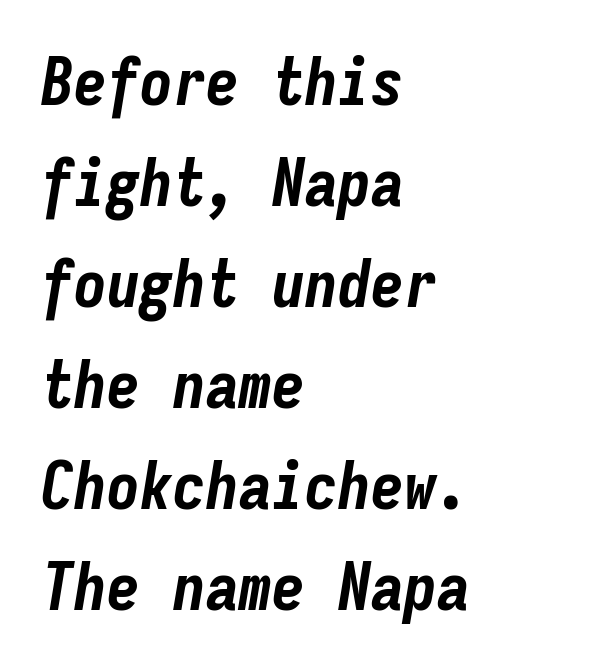
Every letter is thick-stroked: bold, no question. Underlining? Definitely not there. The rendering uses typewriter-style spacing with identical character cells. Line starts are locked; line ends wander.
